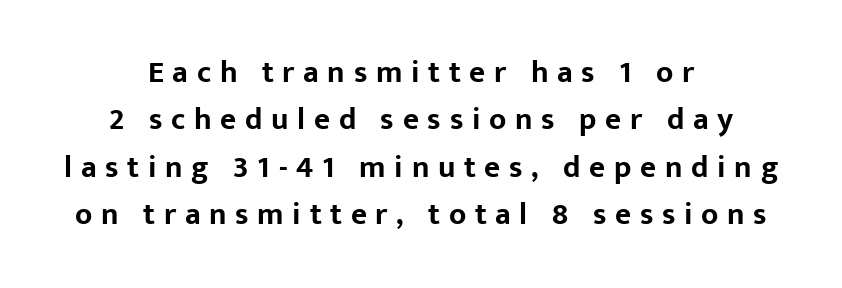
Q: Is the text bold? A: Yes.
Q: Is the text italic (slanted)? A: No, it is upright.
Q: Is the typeface a serif or a sans-serif typeface? A: Sans-serif.
Q: Is the text underlined? A: No.
Q: How is the paragraph aligned? A: Centered.
Q: Is the spacing between letters normal or unusually wide? A: Unusually wide.
Q: Is the spacing between lines tight, normal or loose? A: Normal.
Q: Width (condensed, normal, or wide)? A: Normal.
Q: Stroke contrast? A: Low.
Q: x-height? A: Medium.
Q: Monospaced? A: No.
